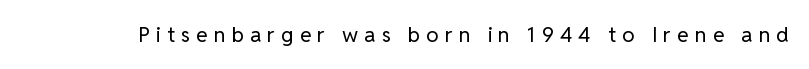
It's the straight-up-and-down kind of type. A typesetter would call this heavily tracked-out type. Heaviness? Minimal to ordinary, like unemphasized prose. Each row of text sits above clean, open space.
